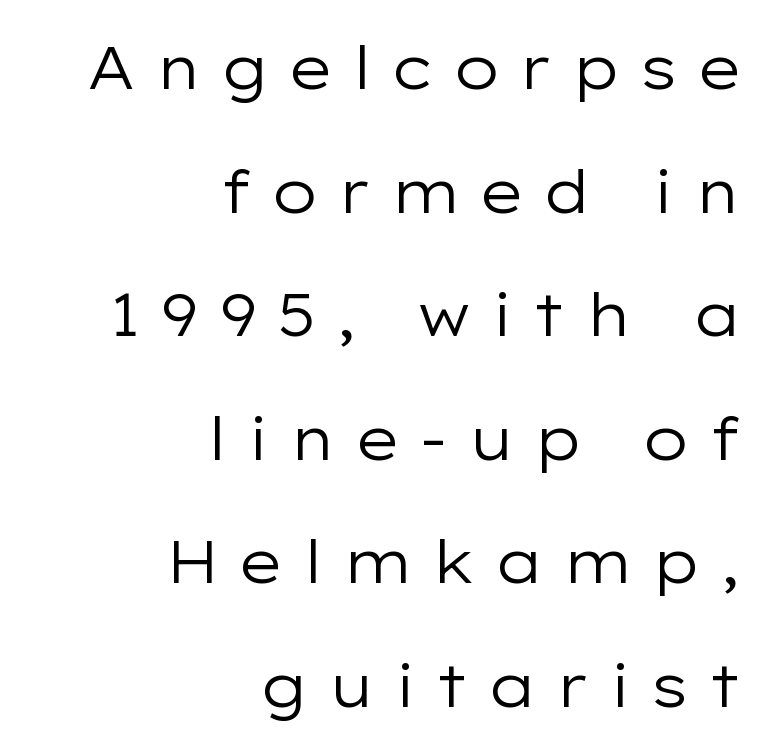
The image shows 60 px regular-weight, wide sans-serif type, upright; set right-aligned, loose line spacing (2.06x), unusually wide letter spacing (+0.3 em), not underlined; low stroke contrast and a medium x-height.
